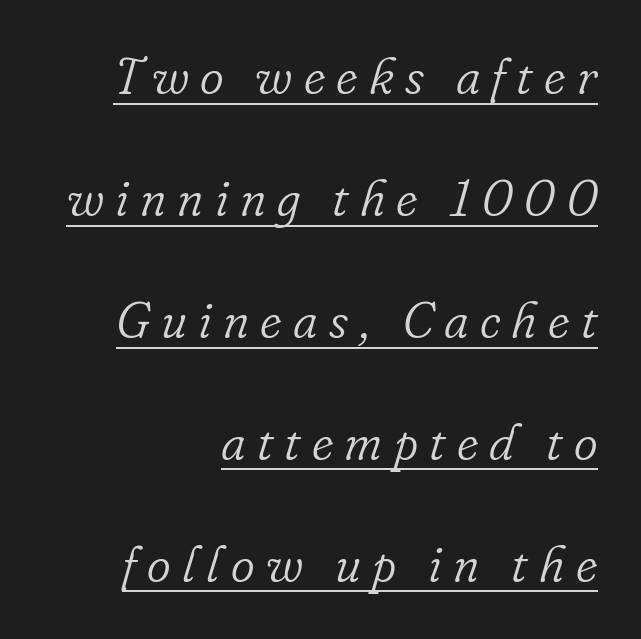
Q: Is the text bold? A: No.
Q: Is the text italic (slanted)? A: Yes, it leans right by about 16 degrees.
Q: Is the typeface a serif or a sans-serif typeface? A: Serif.
Q: Is the text underlined? A: Yes.
Q: How is the paragraph aligned? A: Right-aligned.
Q: Is the spacing between letters normal or unusually wide? A: Unusually wide.
Q: Is the spacing between lines tight, normal or loose? A: Loose.
Q: Width (condensed, normal, or wide)? A: Normal.
Q: Stroke contrast? A: Low.
Q: x-height? A: Small.
Q: Monospaced? A: No.
